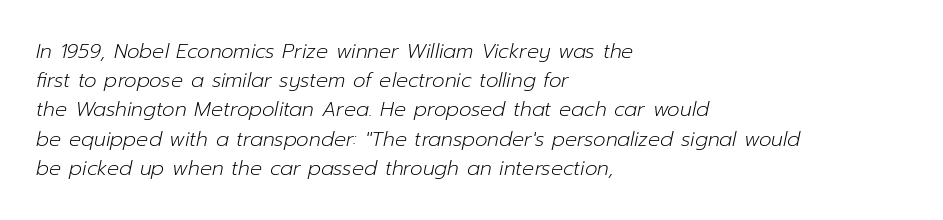
Baseline-to-baseline distance is the conventional proportion of letter height. On a weight scale, this lands at 450 or below. Does extra space separate the letters? No, they use regular spacing. One-word summary of the alignment: left.
